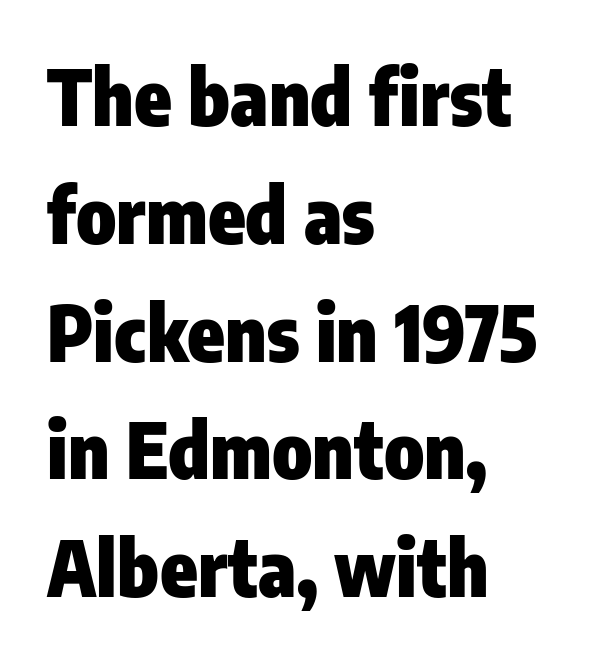
{"serif": "no", "italic": "no", "bold": "yes", "weight": "heavy", "width": "condensed", "stroke_contrast": "low", "x_height": "medium", "monospaced": "no", "underline": "no", "align": "left", "line_spacing": "normal", "line_spacing_ratio": 1.55, "letter_spacing": "normal", "letter_spacing_em": 0.0, "glyph_px": 76}
